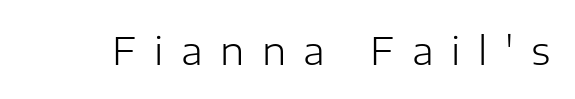
Q: Is the text bold? A: No.
Q: Is the text italic (slanted)? A: No, it is upright.
Q: Is the typeface a serif or a sans-serif typeface? A: Sans-serif.
Q: Is the text underlined? A: No.
Q: Is the spacing between letters normal or unusually wide? A: Unusually wide.
Q: Width (condensed, normal, or wide)? A: Normal.
Q: Stroke contrast? A: Low.
Q: x-height? A: Medium.
Q: Monospaced? A: No.
